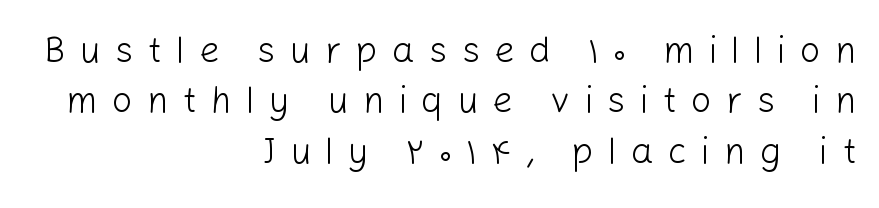
The image shows 36 px light sans-serif type, upright; set right-aligned, normal line spacing (1.4x), unusually wide letter spacing (+0.4 em), not underlined; low stroke contrast and a medium x-height.
